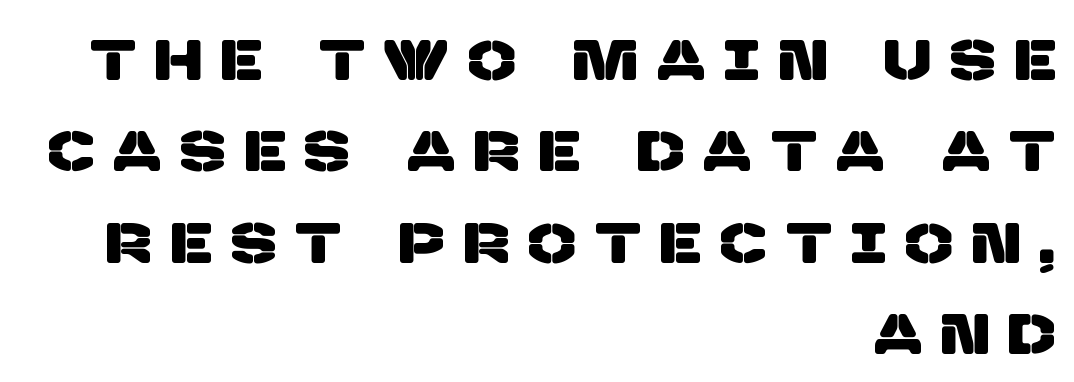
{"serif": "no", "width": "normal", "stroke_contrast": "low", "x_height": "large", "monospaced": "no", "underline": "no", "align": "right", "line_spacing": "normal", "line_spacing_ratio": 1.63, "letter_spacing": "wide", "letter_spacing_em": 0.36, "glyph_px": 56}
